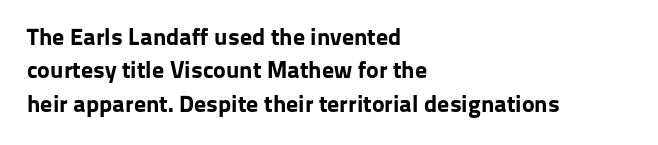
The image shows 24 px bold type, upright; set left-aligned, normal line spacing (1.39x), normal letter spacing, not underlined.
